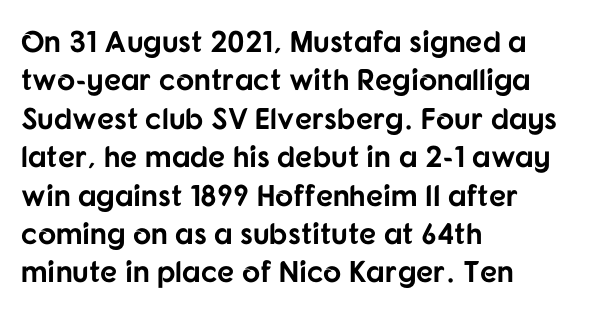
Q: Is the text bold? A: Yes.
Q: Is the text italic (slanted)? A: No, it is upright.
Q: Is the typeface a serif or a sans-serif typeface? A: Sans-serif.
Q: Is the text underlined? A: No.
Q: How is the paragraph aligned? A: Left-aligned.
Q: Is the spacing between letters normal or unusually wide? A: Normal.
Q: Is the spacing between lines tight, normal or loose? A: Normal.
Q: Width (condensed, normal, or wide)? A: Normal.
Q: Stroke contrast? A: Low.
Q: x-height? A: Medium.
Q: Monospaced? A: No.
